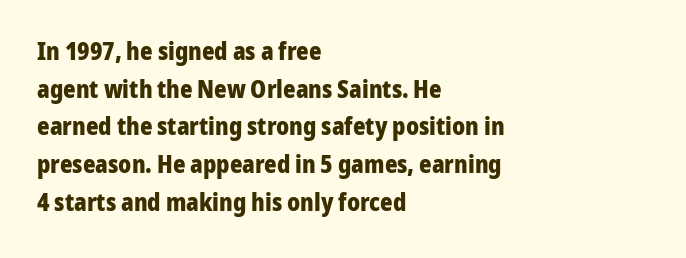
Q: Is the text bold? A: Yes.
Q: Is the text italic (slanted)? A: No, it is upright.
Q: Is the text underlined? A: No.
Q: How is the paragraph aligned? A: Left-aligned.
Q: Is the spacing between letters normal or unusually wide? A: Normal.
Q: Is the spacing between lines tight, normal or loose? A: Normal.
